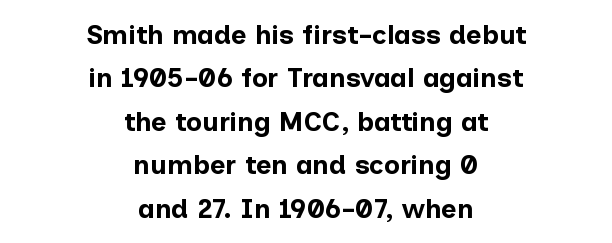
{"italic": "no", "bold": "yes", "underline": "no", "align": "center", "line_spacing": "normal", "line_spacing_ratio": 1.61, "letter_spacing": "normal", "letter_spacing_em": 0.0, "glyph_px": 27}
